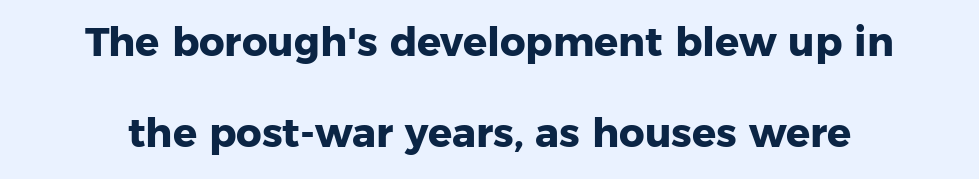
The image shows 40 px heavy sans-serif type, upright; set loose line spacing (2.28x), normal letter spacing, not underlined; low stroke contrast and a medium x-height.
